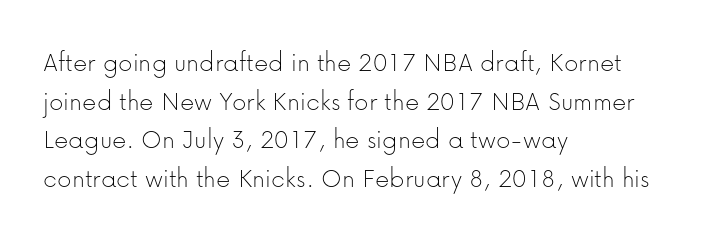
The paragraph shown leans on its left margin. Students, observe: this is what conventionally led text looks like. Tracking here is standard; glyphs follow each other at the usual distance. The baseline area is clear. In terms of letterform style, serifs are entirely absent. Character widths vary here, with narrow letters taking less room than wide ones.
